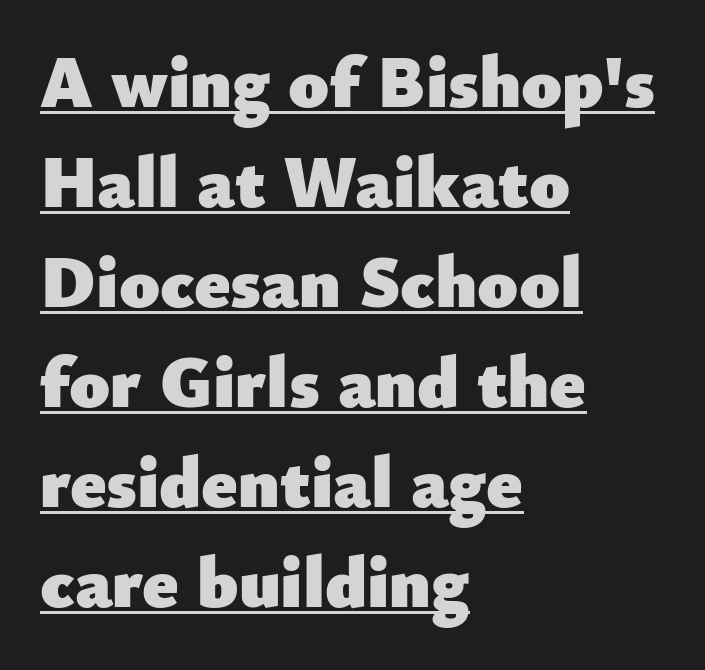
{"serif": "no", "italic": "no", "bold": "yes", "weight": "heavy", "width": "normal", "stroke_contrast": "low", "x_height": "small", "monospaced": "no", "underline": "yes", "align": "left", "line_spacing": "normal", "line_spacing_ratio": 1.37, "letter_spacing": "normal", "letter_spacing_em": 0.0, "glyph_px": 73}
